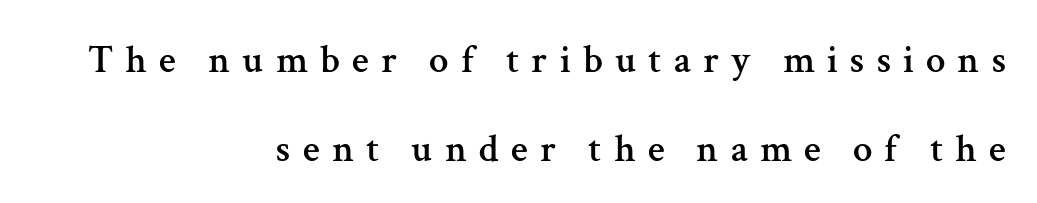
{"serif": "yes", "italic": "no", "width": "normal", "stroke_contrast": "medium", "x_height": "medium", "monospaced": "no", "underline": "no", "align": "right", "line_spacing": "loose", "line_spacing_ratio": 2.29, "letter_spacing": "wide", "letter_spacing_em": 0.31, "glyph_px": 39}
